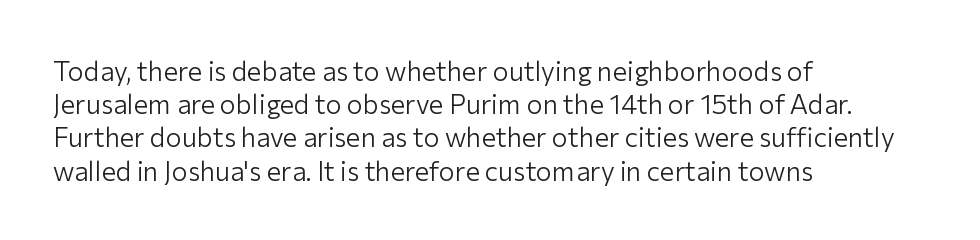
Q: Is the text bold? A: No.
Q: Is the text italic (slanted)? A: No, it is upright.
Q: Is the text underlined? A: No.
Q: How is the paragraph aligned? A: Left-aligned.
Q: Is the spacing between letters normal or unusually wide? A: Normal.
